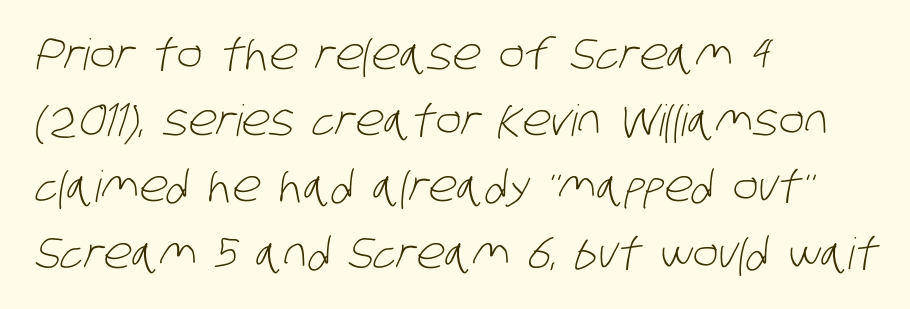
{"serif": "no", "bold": "no", "weight": "light", "width": "condensed", "stroke_contrast": "low", "x_height": "large", "monospaced": "no", "underline": "no", "align": "left", "line_spacing": "normal", "line_spacing_ratio": 1.54, "letter_spacing": "normal", "letter_spacing_em": 0.0, "glyph_px": 43}
